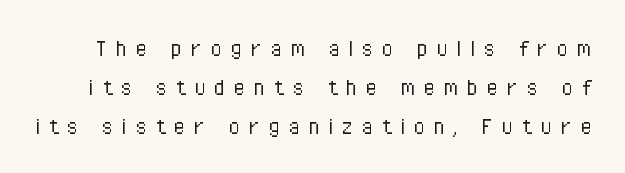
{"italic": "no", "bold": "no", "underline": "no", "line_spacing": "normal", "line_spacing_ratio": 1.5, "letter_spacing": "wide", "letter_spacing_em": 0.33, "glyph_px": 26}
